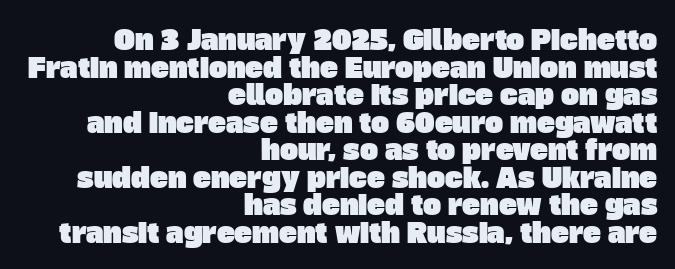
The rendering uses a small line-height, squeezing the rows. Inter-character spacing is left at the font's built-in metrics. Casual observation: everything's shoved over to the right. Quick note: underline off.
